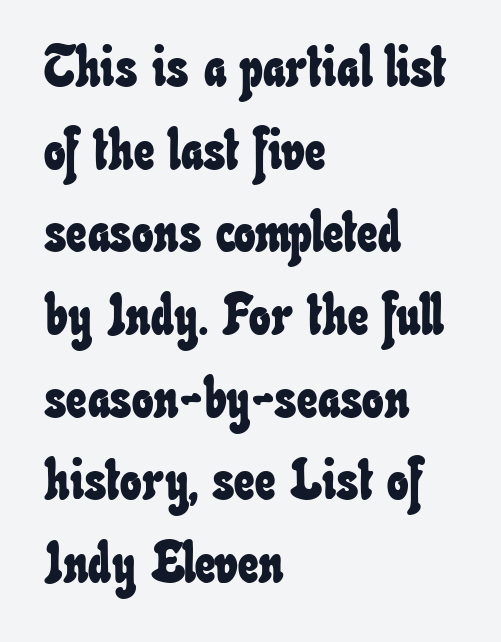
Q: Is the text underlined? A: No.
Q: How is the paragraph aligned? A: Left-aligned.
Q: Is the spacing between letters normal or unusually wide? A: Normal.
Q: Is the spacing between lines tight, normal or loose? A: Normal.
Q: Width (condensed, normal, or wide)? A: Condensed.
Q: Stroke contrast? A: Low.
Q: x-height? A: Small.
Q: Monospaced? A: No.
